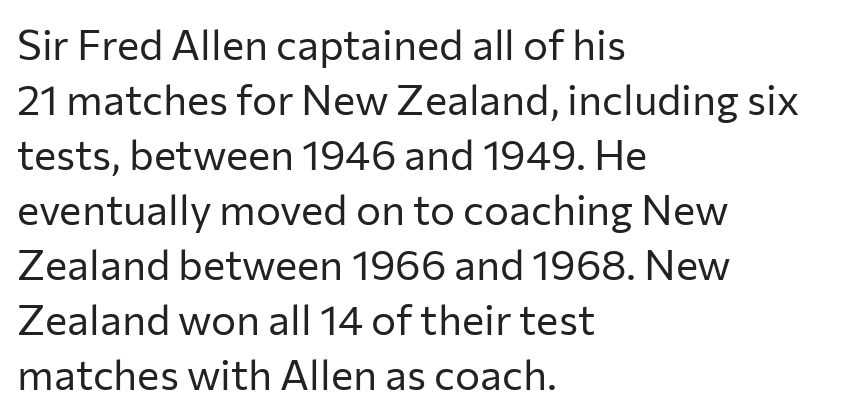
The image shows 42 px regular-weight sans-serif type, upright; set left-aligned, normal line spacing (1.31x), normal letter spacing, not underlined; low stroke contrast and a medium x-height.
